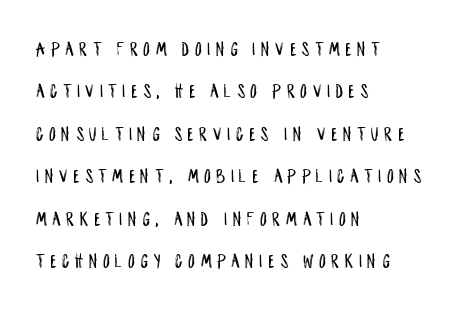
{"italic": "no", "underline": "no", "align": "left", "line_spacing": "loose", "line_spacing_ratio": 2.02, "letter_spacing": "wide", "letter_spacing_em": 0.27, "glyph_px": 21}
